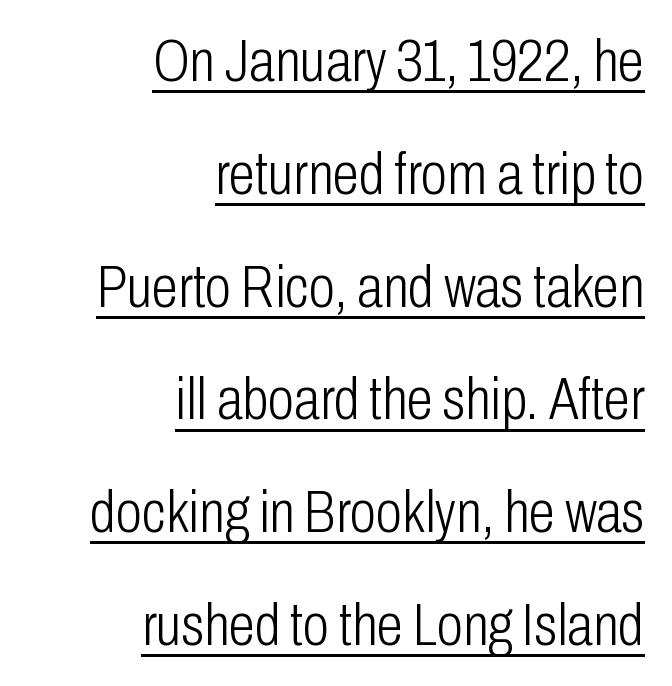
{"serif": "no", "italic": "no", "bold": "no", "weight": "light", "width": "condensed", "stroke_contrast": "low", "x_height": "medium", "monospaced": "no", "underline": "yes", "align": "right", "line_spacing_ratio": 1.88, "letter_spacing": "normal", "letter_spacing_em": 0.0, "glyph_px": 60}
